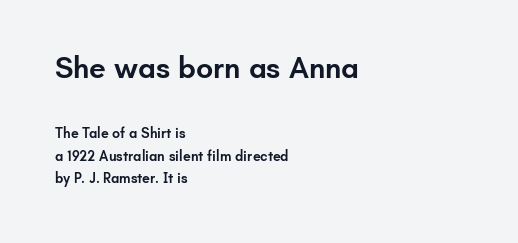
Line starts are locked; line ends wander. Here the designer chose a conventional face with non-uniform glyph widths. Bigger letters appear in the top chunk; the bottom chunk is reduced. I'd call this a sans setting — the letters go barefoot. The face used here is a semibold: visibly heavier than regular, lighter than bold.
